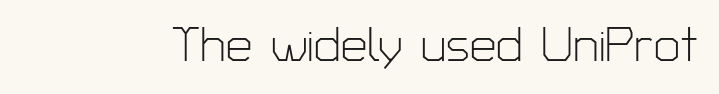
The image shows 47 px light sans-serif type, upright; set normal letter spacing, not underlined; low stroke contrast and a medium x-height.
